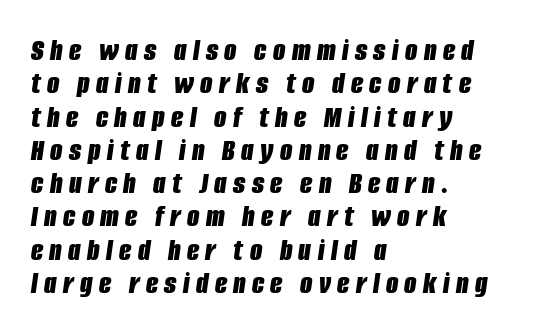
{"italic": "yes", "lean": "right", "slant_degrees": 8, "bold": "yes", "weight": "bold", "width": "condensed", "stroke_contrast": "low", "x_height": "large", "monospaced": "no", "underline": "no", "align": "left", "line_spacing": "tight", "line_spacing_ratio": 1.04, "letter_spacing": "wide", "letter_spacing_em": 0.2, "glyph_px": 32}
